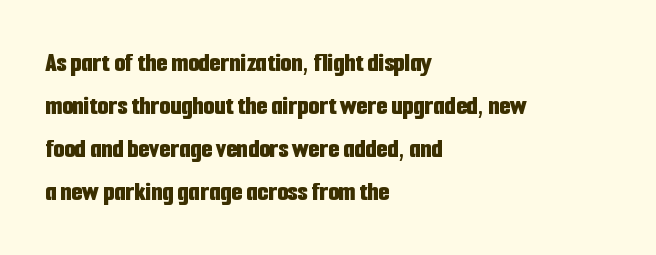
{"serif": "no", "italic": "no", "bold": "yes", "weight": "bold", "width": "condensed", "stroke_contrast": "low", "x_height": "medium", "monospaced": "no", "underline": "no", "align": "left", "line_spacing": "normal", "line_spacing_ratio": 1.54, "letter_spacing": "normal", "letter_spacing_em": 0.0, "glyph_px": 28}
